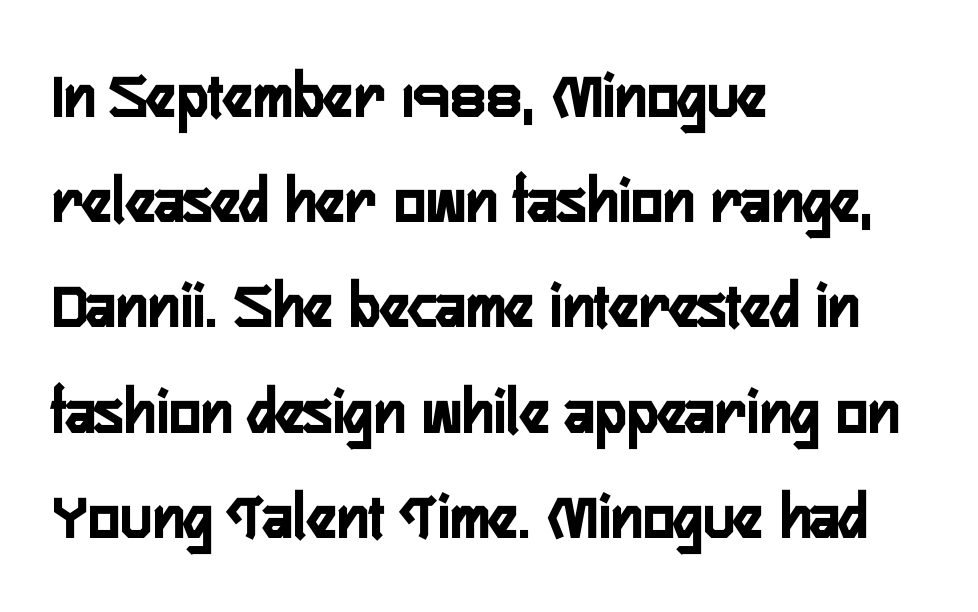
Ascenders rise straight up at ninety degrees. Left-aligned paragraph, ragged on the right. Summary of vertical rhythm: regular, with standard interline spacing. The face used here is a sans, in the tradition of grotesques and geometrics. The letters are bold, with thick, heavy strokes. Looks like regular typesetting: each glyph gets only the width it needs.
